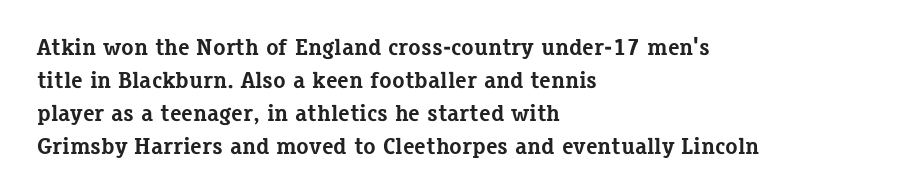
{"italic": "no", "bold": "yes", "underline": "no", "align": "left", "line_spacing": "normal", "line_spacing_ratio": 1.43, "letter_spacing": "normal", "letter_spacing_em": 0.0, "glyph_px": 23}
